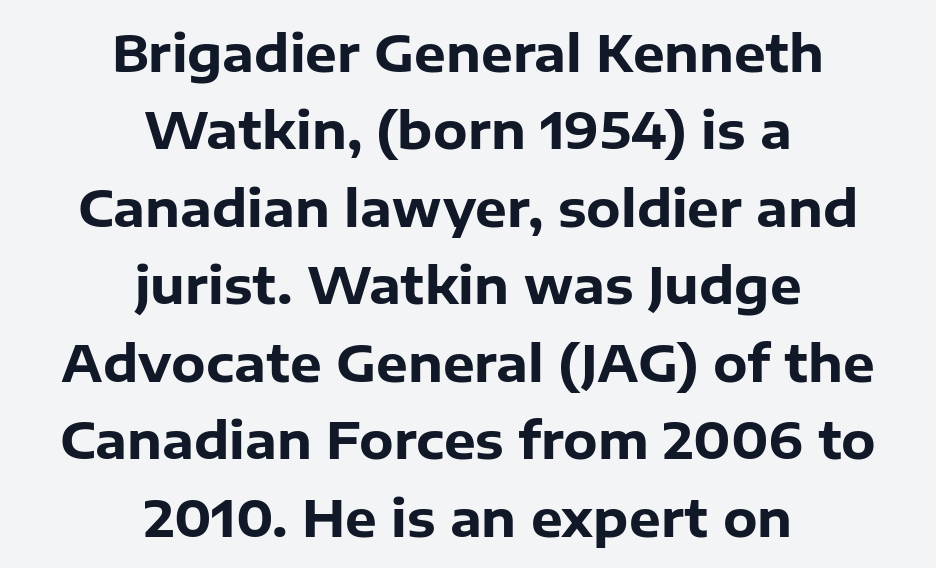
Q: Is the text bold? A: Yes.
Q: Is the text italic (slanted)? A: No, it is upright.
Q: Is the typeface a serif or a sans-serif typeface? A: Sans-serif.
Q: Is the text underlined? A: No.
Q: How is the paragraph aligned? A: Centered.
Q: Is the spacing between letters normal or unusually wide? A: Normal.
Q: Is the spacing between lines tight, normal or loose? A: Normal.
Q: Width (condensed, normal, or wide)? A: Normal.
Q: Stroke contrast? A: Low.
Q: x-height? A: Medium.
Q: Monospaced? A: No.
